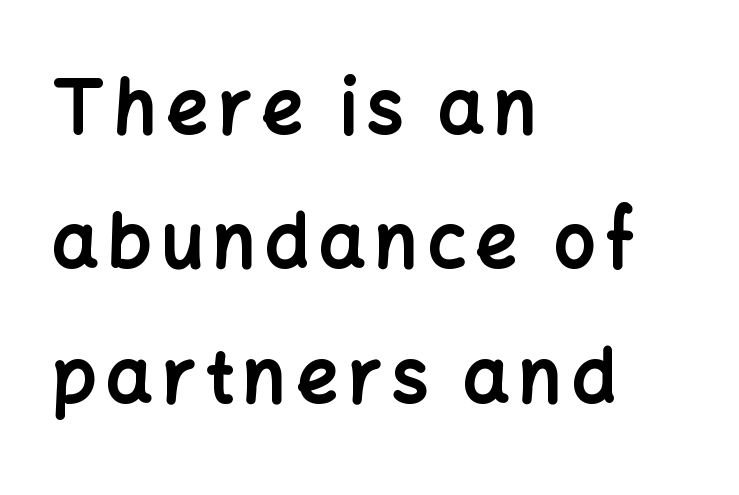
{"serif": "no", "italic": "no", "bold": "yes", "weight": "bold", "width": "normal", "stroke_contrast": "low", "x_height": "medium", "monospaced": "no", "underline": "no", "align": "left", "line_spacing_ratio": 1.84, "glyph_px": 73}
